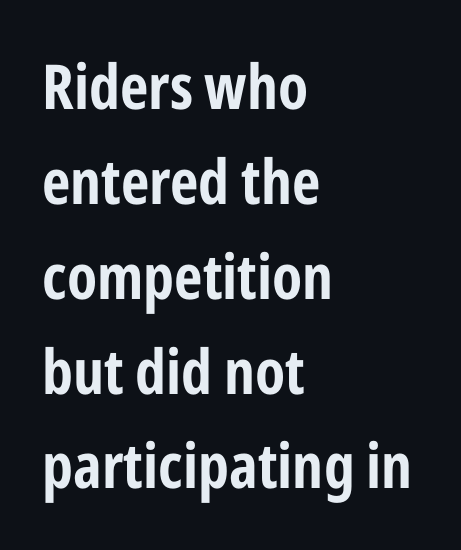
The image shows 62 px condensed sans-serif type, upright; set left-aligned, normal line spacing (1.53x), normal letter spacing, not underlined; low stroke contrast and a medium x-height.
